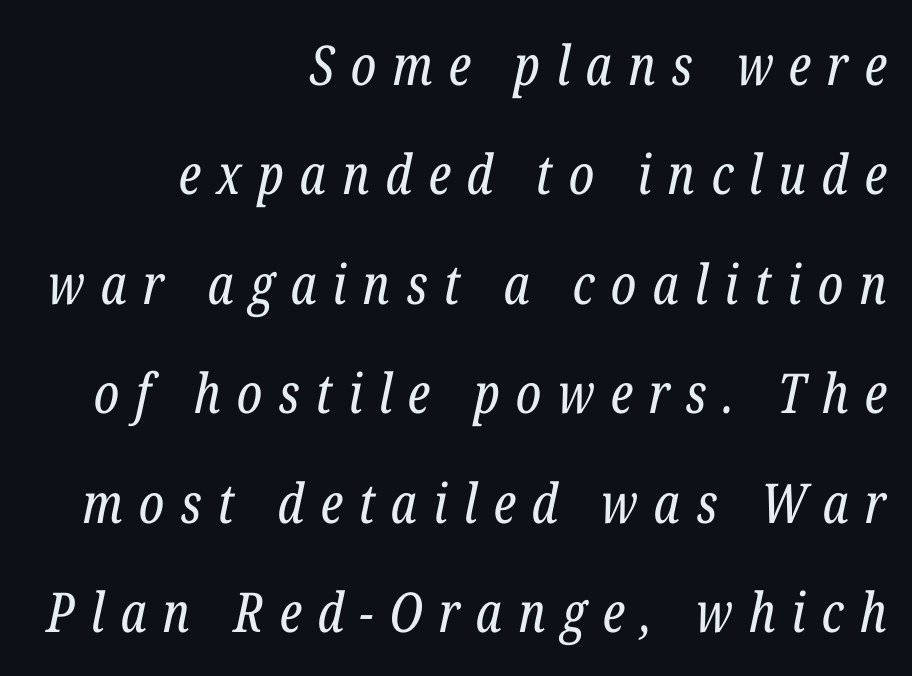
The image shows 55 px regular-weight, condensed serif type, italic (leaning right); set right-aligned, loose line spacing (1.99x), unusually wide letter spacing (+0.29 em), not underlined; low stroke contrast and a medium x-height.
